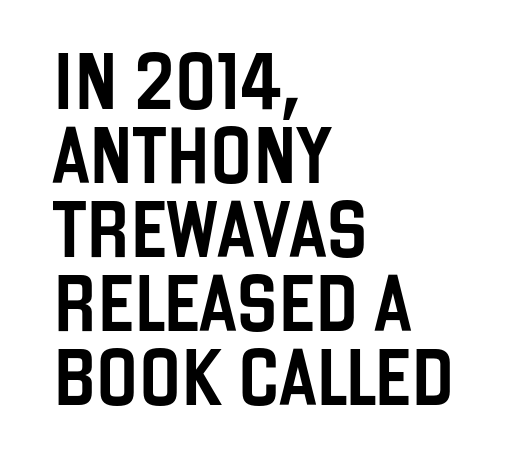
Q: Is the text italic (slanted)? A: No, it is upright.
Q: Is the typeface a serif or a sans-serif typeface? A: Sans-serif.
Q: Is the text underlined? A: No.
Q: How is the paragraph aligned? A: Left-aligned.
Q: Is the spacing between letters normal or unusually wide? A: Normal.
Q: Is the spacing between lines tight, normal or loose? A: Normal.
Q: Width (condensed, normal, or wide)? A: Condensed.
Q: Stroke contrast? A: Low.
Q: x-height? A: Large.
Q: Monospaced? A: No.
